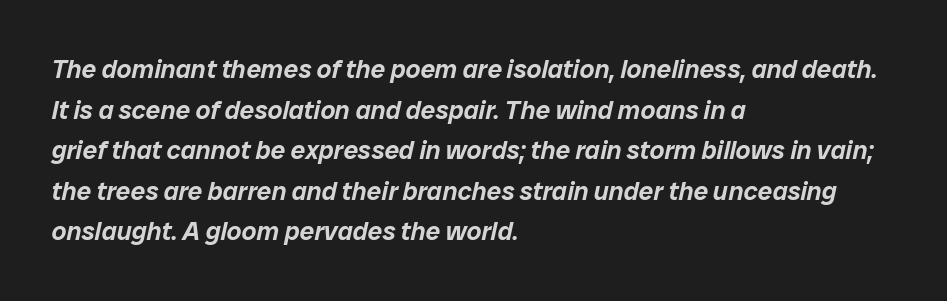
Rendered with sloped, italic letterforms. The setting favours the left margin, as ordinary paragraphs usually do. Letters rest on an invisible, unmarked baseline. Reading down the column, the eye jumps a familiar distance to each next line.
